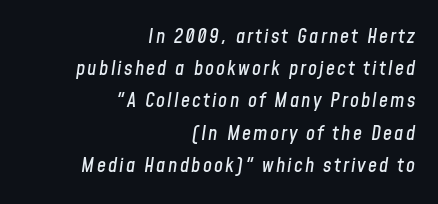
Q: Is the text italic (slanted)? A: Yes, it leans right by about 8 degrees.
Q: Is the text underlined? A: No.
Q: How is the paragraph aligned? A: Right-aligned.
Q: Is the spacing between lines tight, normal or loose? A: Normal.
